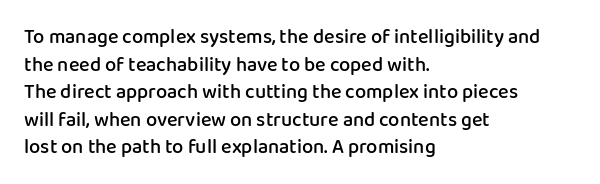
Q: Is the text bold? A: Semi-bold.
Q: Is the text italic (slanted)? A: No, it is upright.
Q: Is the text underlined? A: No.
Q: How is the paragraph aligned? A: Left-aligned.
Q: Is the spacing between letters normal or unusually wide? A: Normal.
Q: Is the spacing between lines tight, normal or loose? A: Normal.
